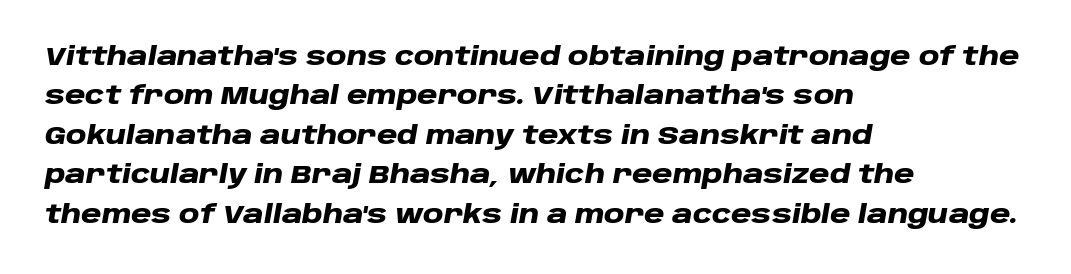
Q: Is the text bold? A: Yes.
Q: Is the text italic (slanted)? A: Yes, it leans right by about 10 degrees.
Q: Is the text underlined? A: No.
Q: How is the paragraph aligned? A: Left-aligned.
Q: Is the spacing between letters normal or unusually wide? A: Normal.
Q: Is the spacing between lines tight, normal or loose? A: Normal.
